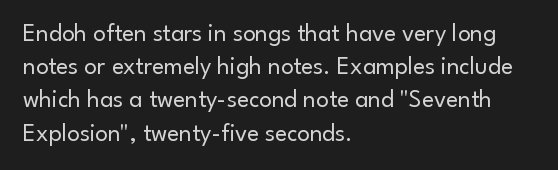
These lines sit exactly where default settings would place them. Decoration check: the copy has no underline. The typeface has the unassuming heft of standard copy or less. Horizontal alignment here is leftward, the default for most running prose.
